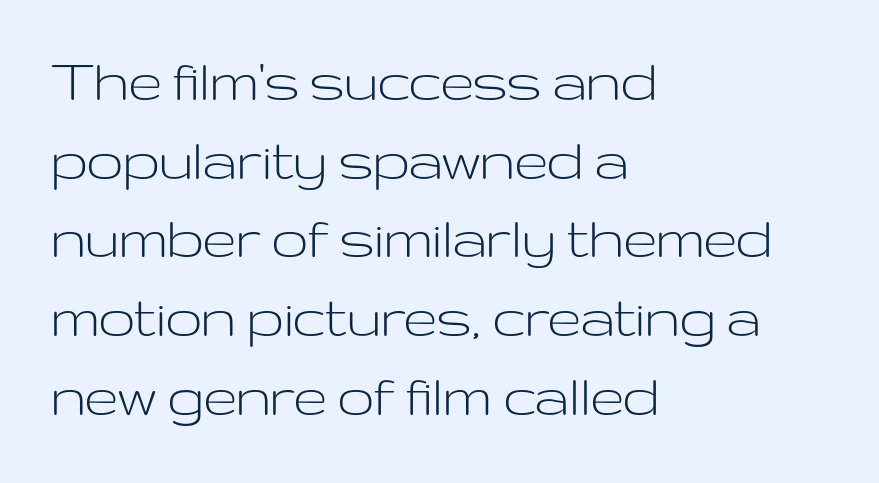
{"serif": "no", "italic": "no", "bold": "no", "weight": "light", "width": "wide", "stroke_contrast": "low", "x_height": "medium", "monospaced": "no", "underline": "no", "align": "left", "line_spacing_ratio": 1.21, "letter_spacing": "normal", "letter_spacing_em": 0.0, "glyph_px": 65}
